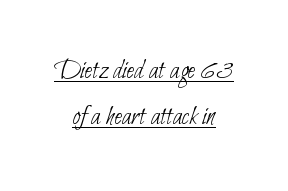
The space between consecutive lines is moderate. Looks like regular typesetting: each glyph gets only the width it needs. These lines stack symmetrically, like a column narrowing and widening about its center. Beneath each row of characters lies a ruled line.
